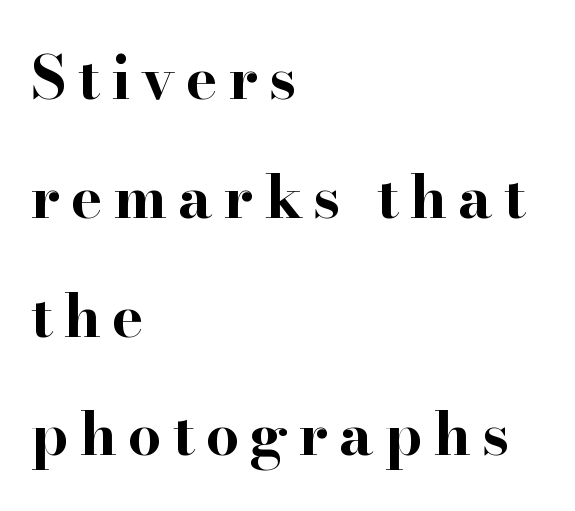
Q: Is the text bold? A: Yes.
Q: Is the text italic (slanted)? A: No, it is upright.
Q: Is the typeface a serif or a sans-serif typeface? A: Serif.
Q: Is the text underlined? A: No.
Q: How is the paragraph aligned? A: Left-aligned.
Q: Is the spacing between lines tight, normal or loose? A: Loose.
Q: Width (condensed, normal, or wide)? A: Wide.
Q: Stroke contrast? A: High.
Q: x-height? A: Small.
Q: Monospaced? A: No.
